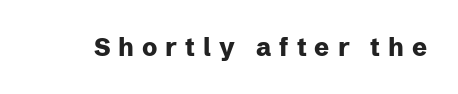
The type is letterspaced generously, with wide tracking. The axis of the letterforms is exactly vertical. Quick note: underline off. These words are printed bold, with thick strokes throughout.
